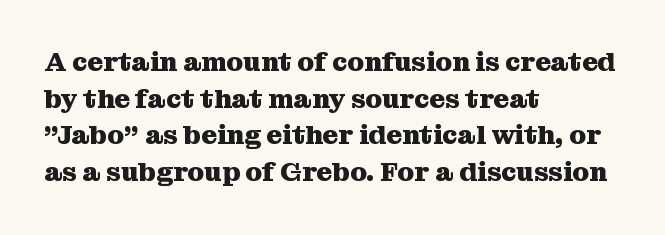
The image shows 27 px bold type, upright; set left-aligned, normal line spacing (1.36x), normal letter spacing, not underlined.
